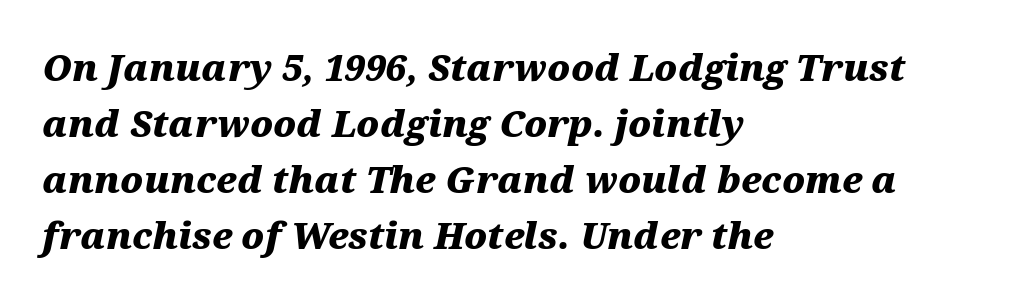
{"italic": "yes", "lean": "right", "slant_degrees": 12, "bold": "yes", "weight": "heavy", "width": "wide", "stroke_contrast": "medium", "x_height": "medium", "monospaced": "no", "underline": "no", "align": "left", "line_spacing": "normal", "line_spacing_ratio": 1.56, "letter_spacing": "normal", "letter_spacing_em": 0.0, "glyph_px": 36}
